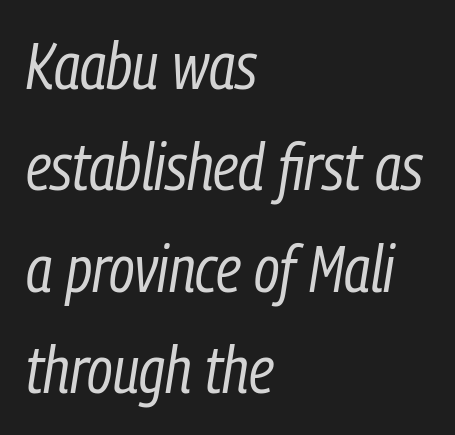
{"italic": "yes", "lean": "right", "slant_degrees": 9, "bold": "no", "weight": "regular", "width": "condensed", "stroke_contrast": "low", "x_height": "medium", "monospaced": "no", "underline": "no", "align": "left", "line_spacing": "normal", "line_spacing_ratio": 1.56, "letter_spacing": "normal", "letter_spacing_em": 0.0, "glyph_px": 65}
